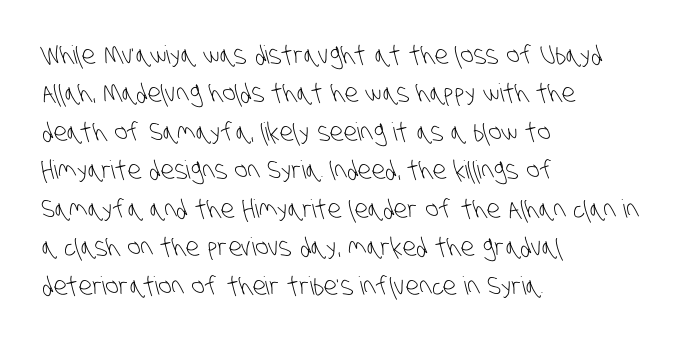
The space beneath each line is pristine and unruled. Layout note: lines flush left. This is not heavy type; no bold has been used. Reading down the column, the eye jumps a familiar distance to each next line.
